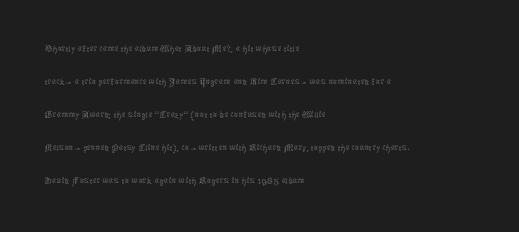
Q: Is the text bold? A: No.
Q: Is the text italic (slanted)? A: No, it is upright.
Q: Is the text underlined? A: No.
Q: How is the paragraph aligned? A: Left-aligned.
Q: Is the spacing between letters normal or unusually wide? A: Normal.
Q: Is the spacing between lines tight, normal or loose? A: Normal.
